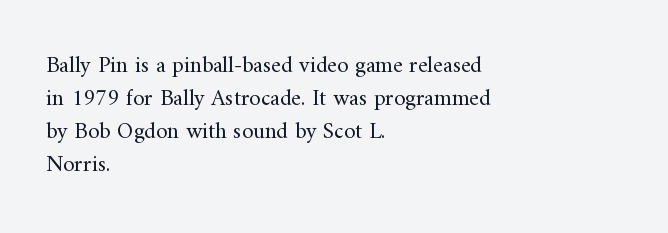
Q: Is the text bold? A: No.
Q: Is the text italic (slanted)? A: No, it is upright.
Q: Is the text underlined? A: No.
Q: How is the paragraph aligned? A: Left-aligned.
Q: Is the spacing between letters normal or unusually wide? A: Normal.
Q: Is the spacing between lines tight, normal or loose? A: Normal.
